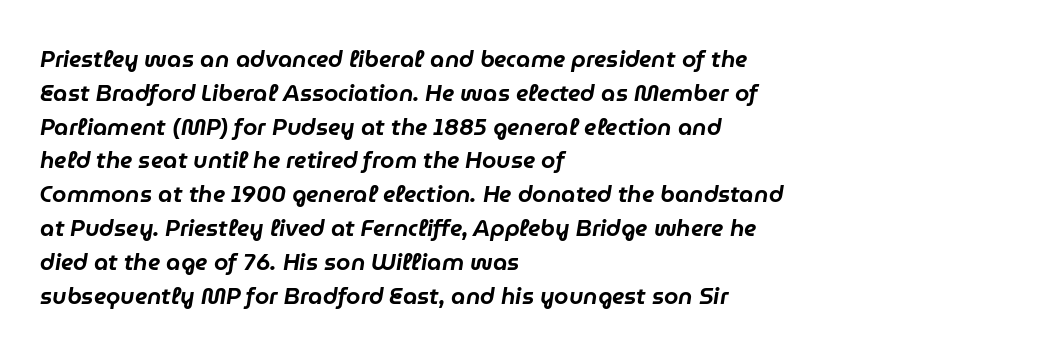
The image shows 23 px text type, italic (leaning right); set left-aligned, normal line spacing (1.47x), normal letter spacing, not underlined.
